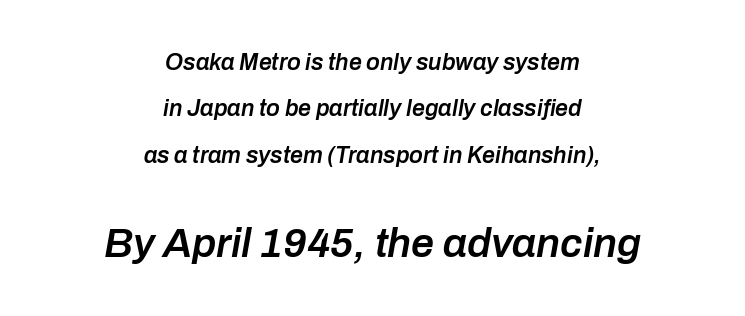
The image shows 41 px semibold type, italic (leaning right); set centered, loose line spacing (2.02x), normal letter spacing, not underlined; the second (bottom) block is 1.78x larger; low stroke contrast and a medium x-height.
